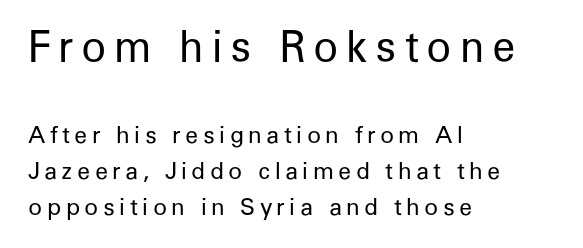
{"serif": "no", "italic": "no", "bold": "no", "weight": "regular", "width": "normal", "stroke_contrast": "low", "x_height": "medium", "monospaced": "no", "underline": "no", "align": "left", "line_spacing": "normal", "line_spacing_ratio": 1.55, "larger_block": "first", "size_ratio": 1.78, "glyph_px": 41}
